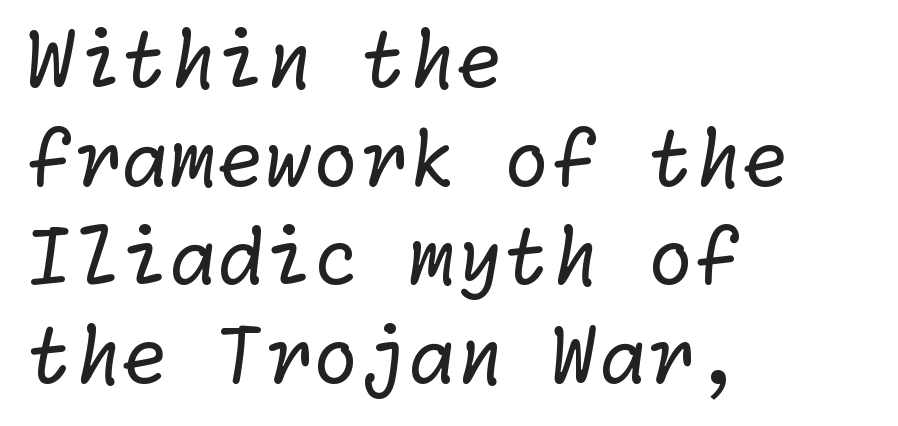
Q: Is the text bold? A: No.
Q: Is the typeface a serif or a sans-serif typeface? A: Sans-serif.
Q: Is the text underlined? A: No.
Q: How is the paragraph aligned? A: Left-aligned.
Q: Is the spacing between letters normal or unusually wide? A: Normal.
Q: Is the spacing between lines tight, normal or loose? A: Normal.
Q: Width (condensed, normal, or wide)? A: Normal.
Q: Stroke contrast? A: Low.
Q: x-height? A: Medium.
